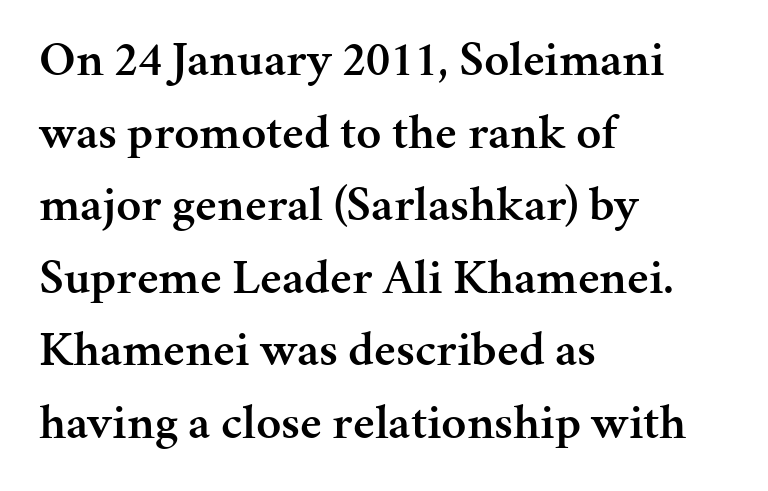
Q: Is the text bold? A: Semi-bold.
Q: Is the text italic (slanted)? A: No, it is upright.
Q: Is the typeface a serif or a sans-serif typeface? A: Serif.
Q: Is the text underlined? A: No.
Q: How is the paragraph aligned? A: Left-aligned.
Q: Is the spacing between letters normal or unusually wide? A: Normal.
Q: Is the spacing between lines tight, normal or loose? A: Normal.
Q: Width (condensed, normal, or wide)? A: Normal.
Q: Stroke contrast? A: Medium.
Q: x-height? A: Medium.
Q: Monospaced? A: No.
